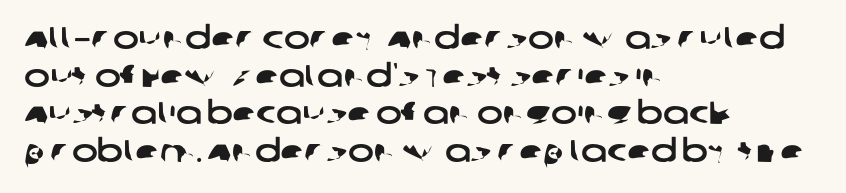
Q: Is the typeface a serif or a sans-serif typeface? A: Sans-serif.
Q: Is the text underlined? A: No.
Q: How is the paragraph aligned? A: Left-aligned.
Q: Is the spacing between letters normal or unusually wide? A: Normal.
Q: Width (condensed, normal, or wide)? A: Wide.
Q: Stroke contrast? A: Low.
Q: x-height? A: Large.
Q: Monospaced? A: No.
